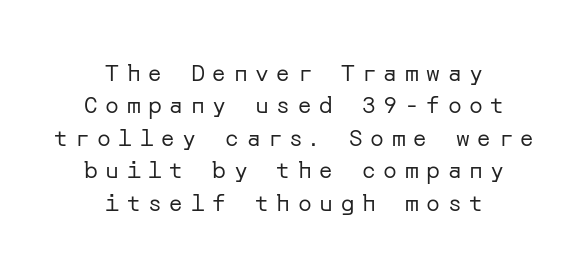
The image shows 23 px text type, upright; set centered, normal line spacing (1.41x), unusually wide letter spacing (+0.33 em), not underlined.
